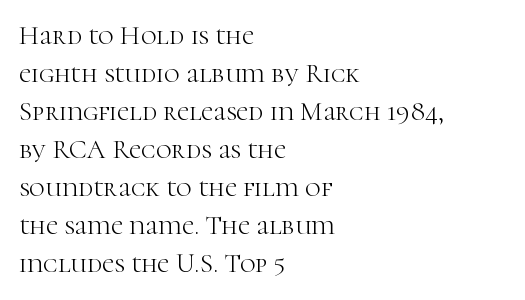
The image shows 27 px text type, upright; set left-aligned, normal line spacing (1.41x), normal letter spacing, not underlined.
